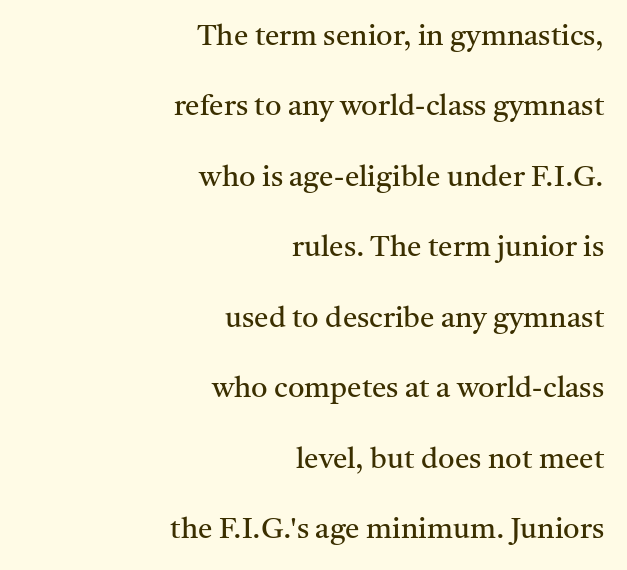
Q: Is the text bold? A: No.
Q: Is the text italic (slanted)? A: No, it is upright.
Q: Is the typeface a serif or a sans-serif typeface? A: Serif.
Q: Is the text underlined? A: No.
Q: How is the paragraph aligned? A: Right-aligned.
Q: Is the spacing between letters normal or unusually wide? A: Normal.
Q: Is the spacing between lines tight, normal or loose? A: Loose.
Q: Width (condensed, normal, or wide)? A: Normal.
Q: Stroke contrast? A: Medium.
Q: x-height? A: Medium.
Q: Monospaced? A: No.
